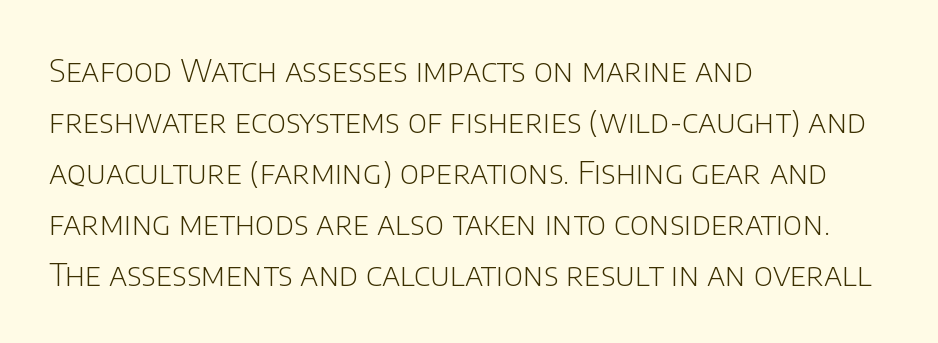
{"serif": "no", "italic": "no", "bold": "no", "weight": "light", "width": "normal", "stroke_contrast": "low", "x_height": "large", "monospaced": "no", "underline": "no", "align": "left", "line_spacing": "normal", "line_spacing_ratio": 1.59, "letter_spacing": "normal", "letter_spacing_em": 0.0, "glyph_px": 32}
